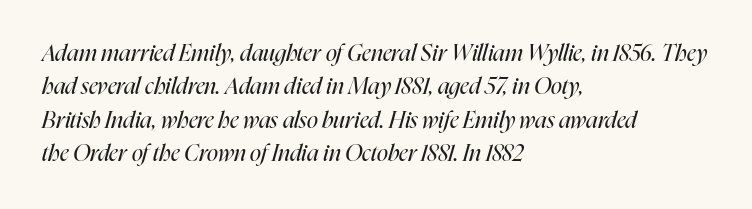
Stems and bowls with no extra thickness — not bold. Students, observe: this is what conventionally led text looks like. You could call the tracking neutral — neither tight nor loose. Looking at the ascenders, they clearly lean. Words float on clear page, feet unadorned.
